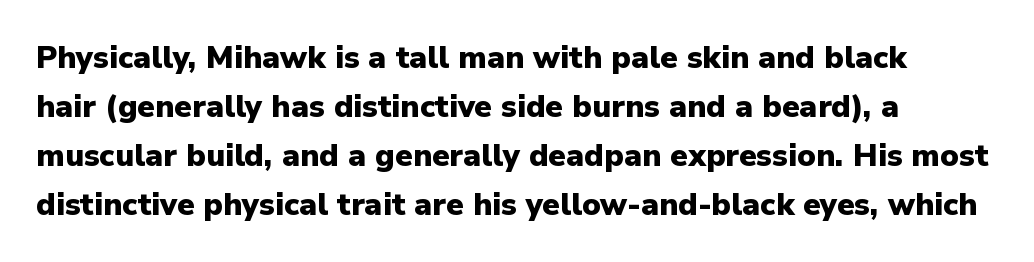
The image shows 31 px heavy sans-serif type, upright; set left-aligned, normal line spacing (1.58x), normal letter spacing, not underlined; low stroke contrast and a medium x-height.
